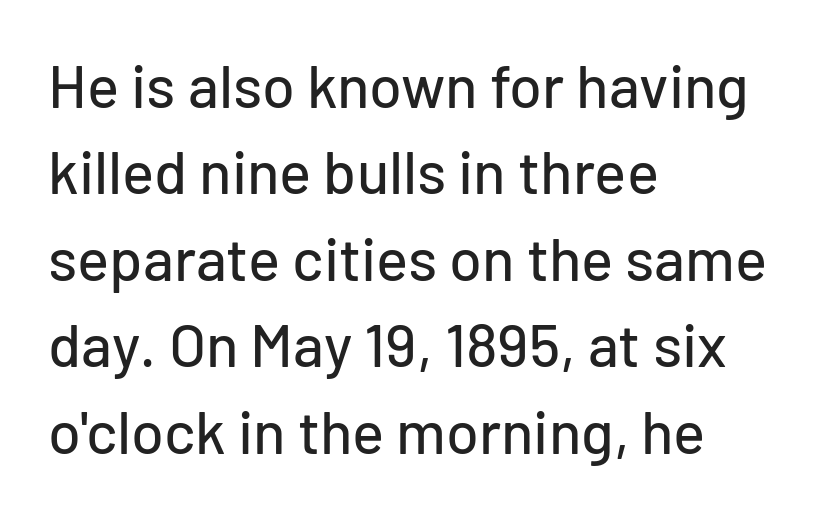
Think of a printed novel: that variable character pitch is what you see here. Nobody drew a line under any word here. Serif or sans? Sans — the stroke terminals are bare. The lines in this sample share a left origin and differ only in where they stop.
